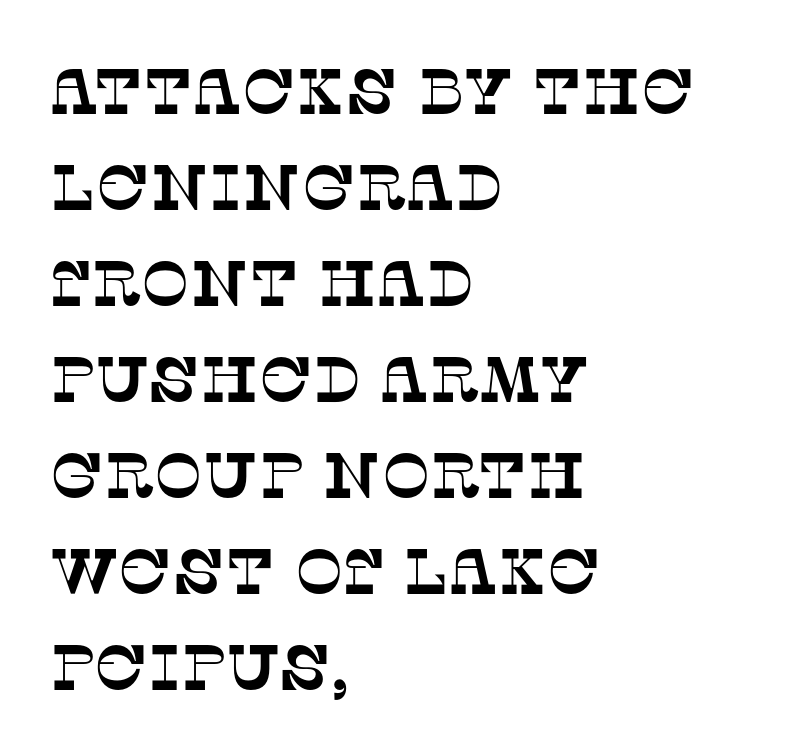
{"serif": "yes", "width": "normal", "stroke_contrast": "low", "x_height": "large", "monospaced": "no", "underline": "no", "align": "left", "line_spacing": "normal", "line_spacing_ratio": 1.5, "letter_spacing": "normal", "letter_spacing_em": 0.0, "glyph_px": 64}
